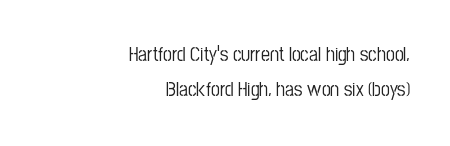
Vertical strokes here are truly vertical. The passage shown has conventional tracking throughout. The passage shown is not underscored anywhere. Does the copy run flush right? Yes — the right margin is perfectly even.
